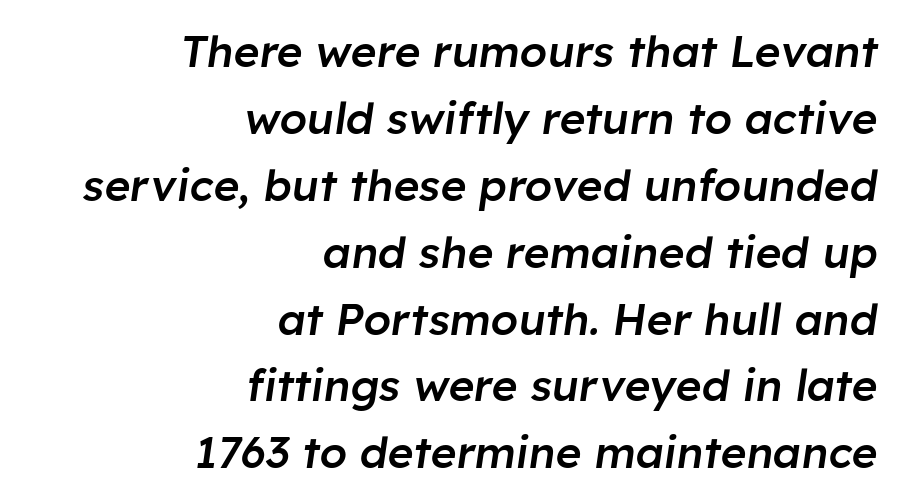
The image shows 44 px semibold type, italic (leaning right); set right-aligned, normal line spacing (1.52x), normal letter spacing, not underlined; low stroke contrast and a medium x-height.
